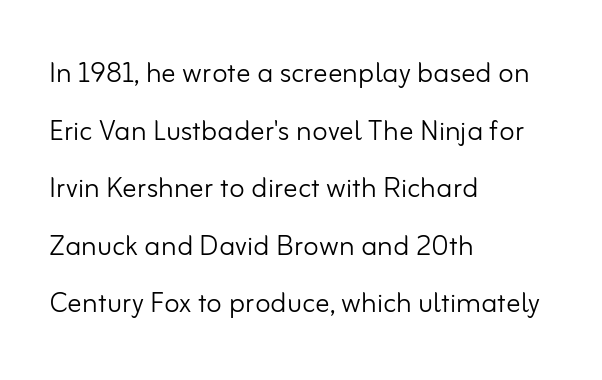
Left-aligned paragraph, ragged on the right. Clear beneath every line of the passage. Here the designer chose a conventional face with non-uniform glyph widths. The letterforms sit shoulder to shoulder at normal distance. No italicization has been applied; the sample stays upright.
